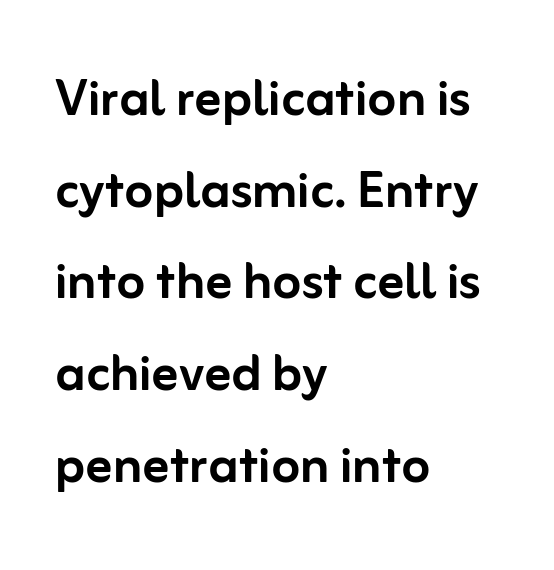
Q: Is the text italic (slanted)? A: No, it is upright.
Q: Is the typeface a serif or a sans-serif typeface? A: Sans-serif.
Q: Is the text underlined? A: No.
Q: How is the paragraph aligned? A: Left-aligned.
Q: Is the spacing between letters normal or unusually wide? A: Normal.
Q: Is the spacing between lines tight, normal or loose? A: Normal.
Q: Width (condensed, normal, or wide)? A: Normal.
Q: Stroke contrast? A: Low.
Q: x-height? A: Medium.
Q: Monospaced? A: No.
